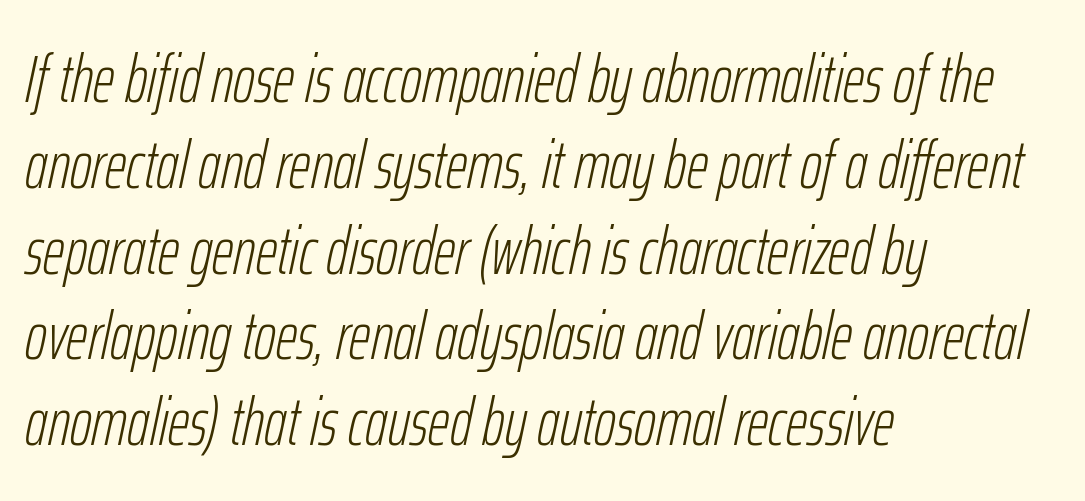
{"italic": "yes", "lean": "right", "slant_degrees": 12, "bold": "no", "weight": "light", "width": "condensed", "stroke_contrast": "low", "x_height": "medium", "monospaced": "no", "underline": "no", "align": "left", "line_spacing": "normal", "line_spacing_ratio": 1.28, "letter_spacing": "normal", "letter_spacing_em": 0.0, "glyph_px": 67}
